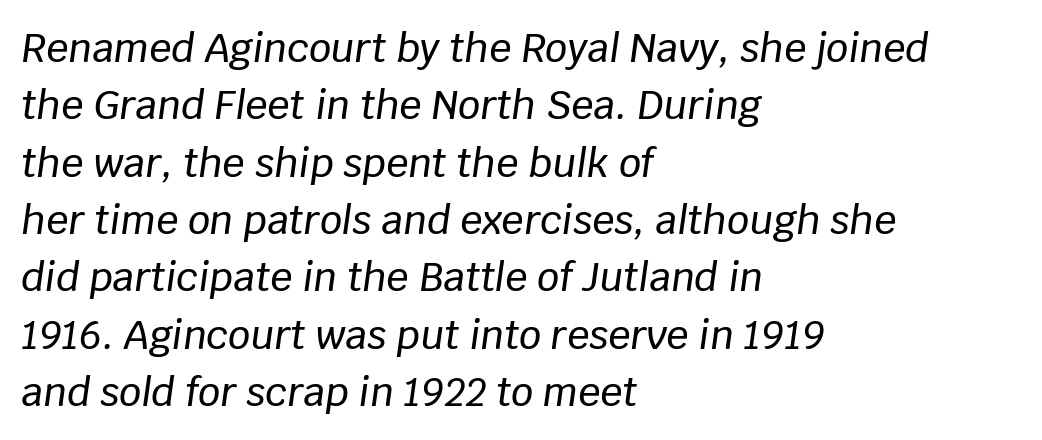
The image shows 39 px text type, italic (leaning right); set left-aligned, normal line spacing (1.47x), normal letter spacing, not underlined; low stroke contrast and a large x-height.
